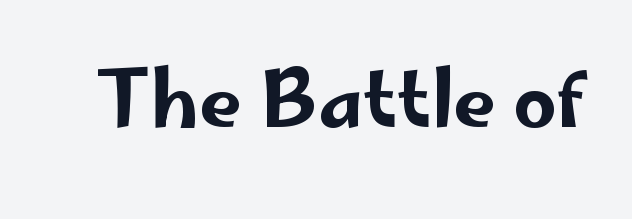
Clear beneath every line of the passage. The characters display no serif detailing; their extremities are plain. You could call the tracking neutral — neither tight nor loose. It's the straight-up-and-down kind of type. This sample has the flowing, uneven cadence of proportional lettering.
